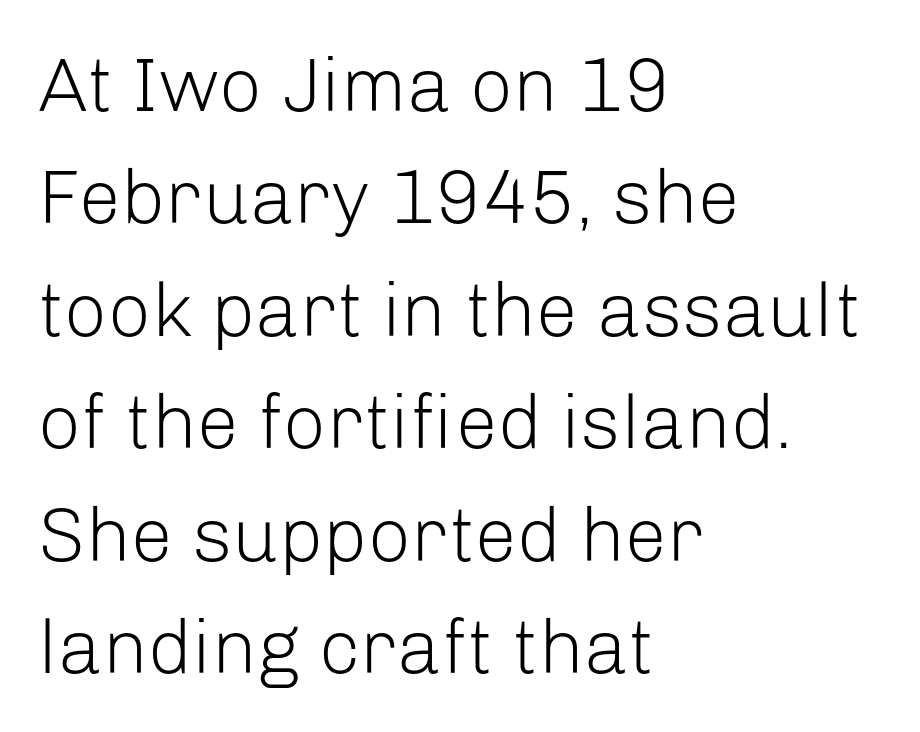
The image shows 76 px light sans-serif type, upright; set left-aligned, normal line spacing (1.48x), normal letter spacing, not underlined; low stroke contrast and a medium x-height.
